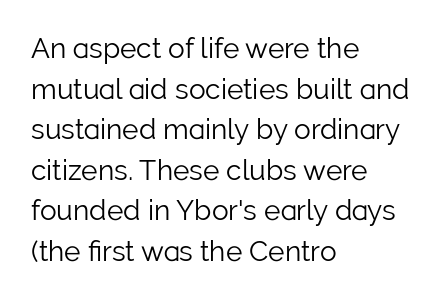
{"serif": "no", "italic": "no", "bold": "no", "weight": "light", "width": "normal", "stroke_contrast": "low", "x_height": "medium", "monospaced": "no", "underline": "no", "align": "left", "line_spacing": "normal", "line_spacing_ratio": 1.45, "letter_spacing": "normal", "letter_spacing_em": 0.0, "glyph_px": 28}
